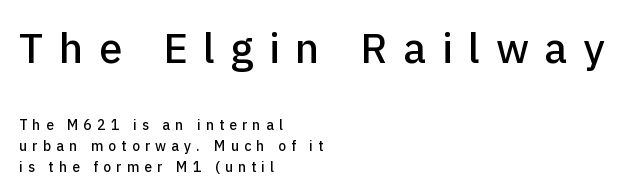
Q: Is the text italic (slanted)? A: No, it is upright.
Q: Is the typeface a serif or a sans-serif typeface? A: Sans-serif.
Q: Is the text underlined? A: No.
Q: How is the paragraph aligned? A: Left-aligned.
Q: Is the spacing between letters normal or unusually wide? A: Unusually wide.
Q: Is the spacing between lines tight, normal or loose? A: Normal.
Q: Which block of text is set in a larger size, the first (top) or the second (bottom)? A: The first (top) one.
Q: Width (condensed, normal, or wide)? A: Normal.
Q: Stroke contrast? A: Low.
Q: x-height? A: Medium.
Q: Monospaced? A: No.
